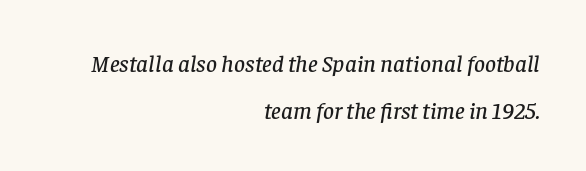
The image shows 24 px text type, italic (leaning right); set right-aligned, loose line spacing (1.94x), normal letter spacing, not underlined.
